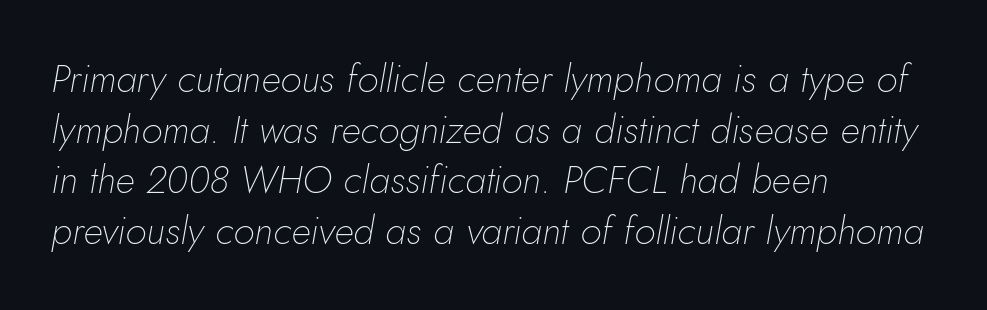
The image shows 39 px thin type, italic (leaning right); set left-aligned, normal line spacing (1.3x), normal letter spacing, not underlined; low stroke contrast and a small x-height.
